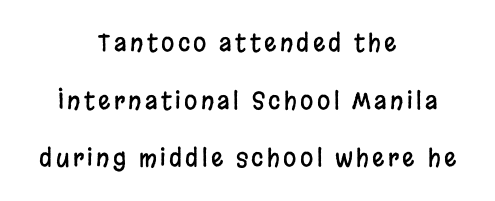
{"italic": "no", "underline": "no", "align": "center", "line_spacing": "loose", "line_spacing_ratio": 2.4, "glyph_px": 24}
